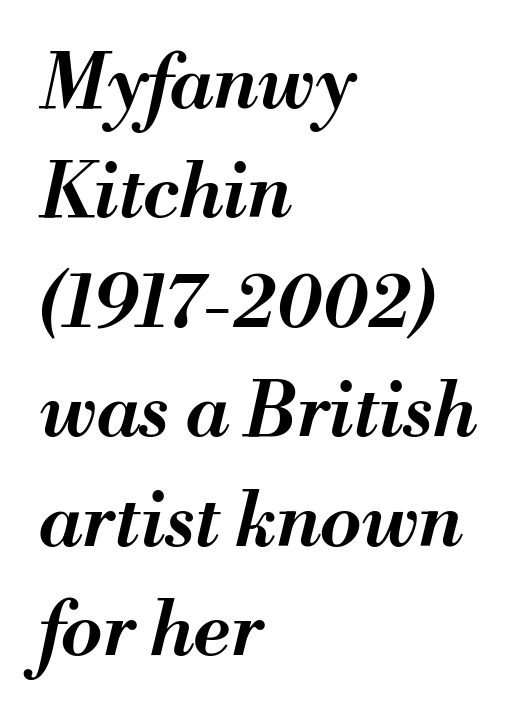
The image shows 75 px semibold type, italic (leaning right); set left-aligned, normal line spacing (1.46x), normal letter spacing, not underlined; medium stroke contrast and a small x-height.
